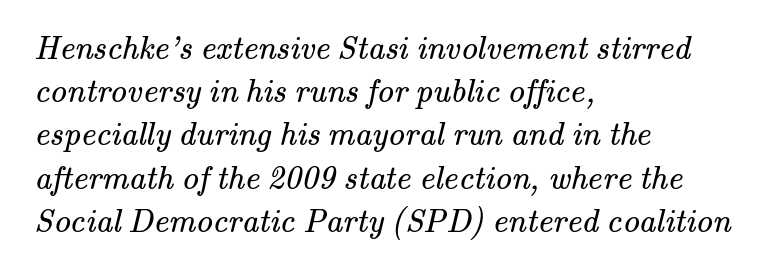
The image shows 33 px regular-weight serif type; set left-aligned, normal line spacing (1.31x), normal letter spacing, not underlined; medium stroke contrast and a small x-height.
